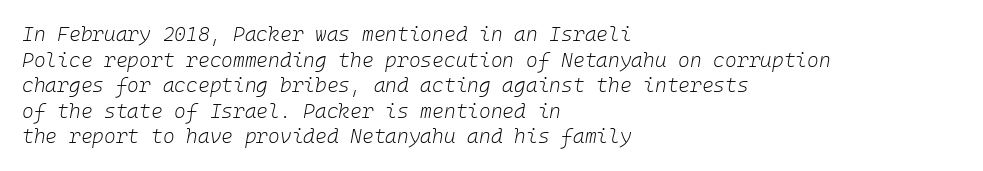
A typesetter would call this zero additional tracking. Leading matches the norm, producing a regular column. This sample is left-justified, so line endings fall wherever the words run out. Type without underlining. The font is comparable to plain body text, perhaps lighter.
